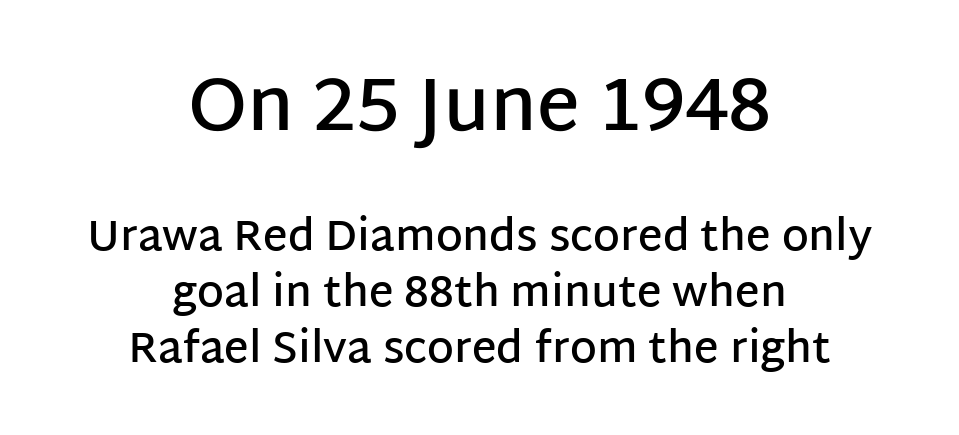
The image shows 75 px semibold sans-serif type, upright; set centered, normal line spacing (1.3x), normal letter spacing, not underlined; the first (top) block is 1.74x larger; low stroke contrast and a large x-height.
